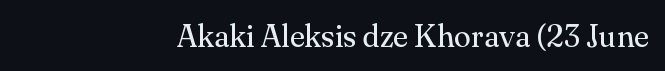
{"serif": "yes", "italic": "no", "bold": "no", "weight": "regular", "width": "normal", "stroke_contrast": "medium", "x_height": "small", "monospaced": "no", "underline": "no", "align": "right", "letter_spacing": "normal", "letter_spacing_em": 0.0, "glyph_px": 31}
